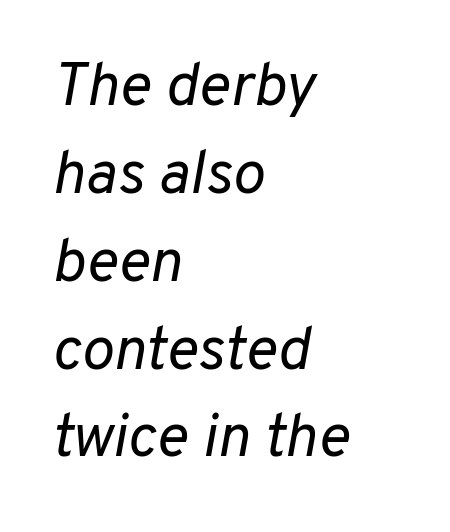
The image shows 61 px regular-weight type, italic (leaning right); set left-aligned, normal line spacing (1.44x), normal letter spacing, not underlined; low stroke contrast and a medium x-height.
